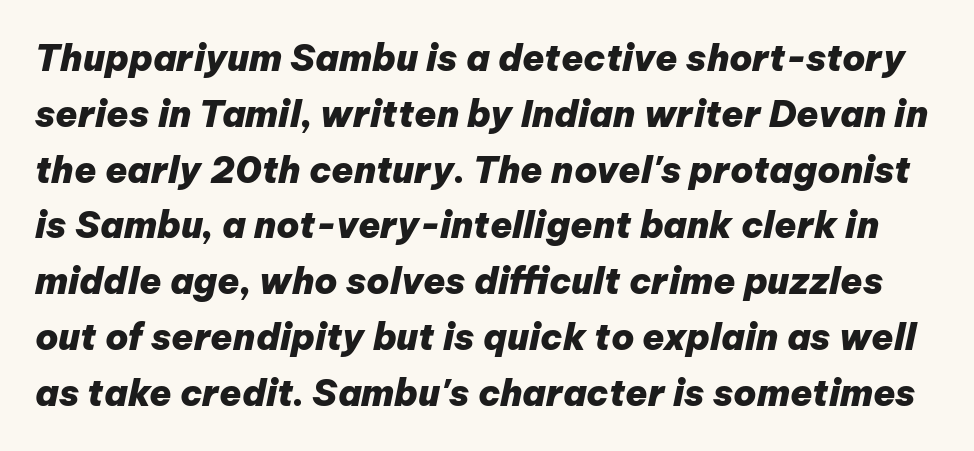
Q: Is the text bold? A: Yes.
Q: Is the text italic (slanted)? A: Yes, it leans right by about 12 degrees.
Q: Is the text underlined? A: No.
Q: Is the spacing between letters normal or unusually wide? A: Normal.
Q: Is the spacing between lines tight, normal or loose? A: Normal.
Q: Width (condensed, normal, or wide)? A: Normal.
Q: Stroke contrast? A: Low.
Q: x-height? A: Medium.
Q: Monospaced? A: No.
